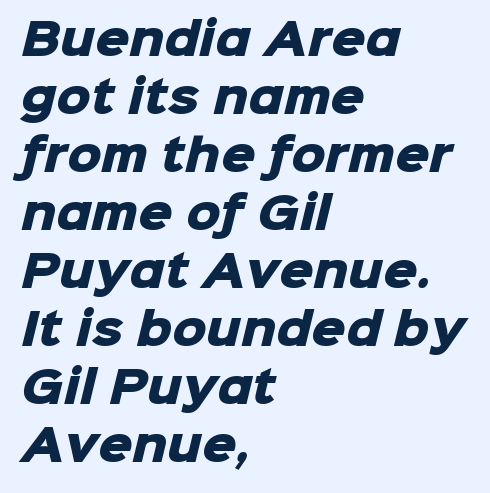
The space beneath each line is pristine and unruled. Heft: maximum for text — a bold. This rendering employs a face without finishing strokes, i.e., a sans-serif. These lines are set flush left with a ragged right edge. Note the varied advance widths — an 'i' is clearly narrower than an 'm'.
